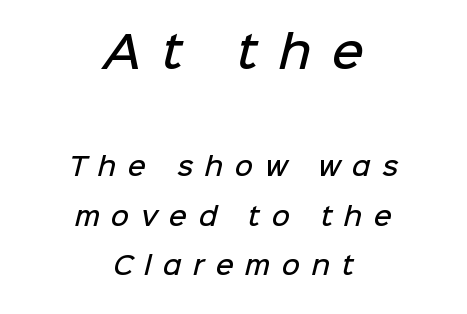
{"serif": "no", "bold": "semi", "weight": "semibold", "width": "normal", "stroke_contrast": "low", "x_height": "medium", "monospaced": "no", "underline": "no", "align": "center", "line_spacing": "loose", "line_spacing_ratio": 1.98, "letter_spacing": "wide", "letter_spacing_em": 0.46, "larger_block": "first", "size_ratio": 1.76, "glyph_px": 44}
